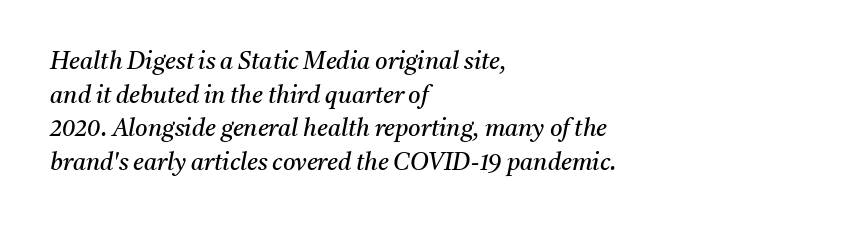
{"italic": "yes", "lean": "right", "slant_degrees": 11, "bold": "no", "underline": "no", "align": "left", "line_spacing": "normal", "line_spacing_ratio": 1.4, "letter_spacing": "normal", "letter_spacing_em": 0.0, "glyph_px": 24}
